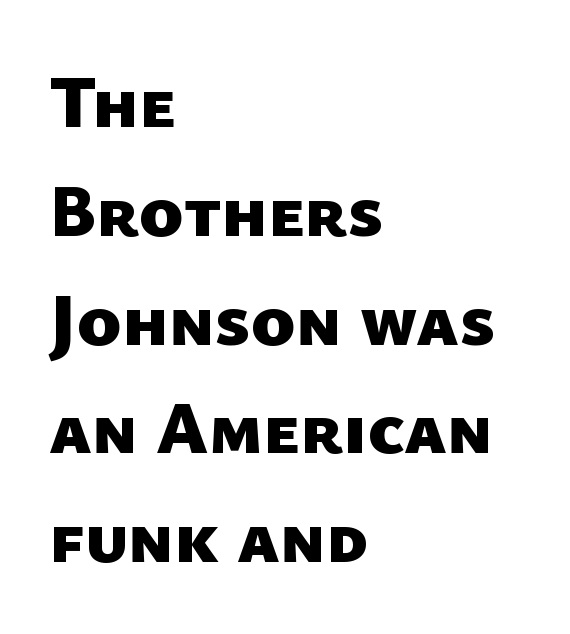
The image shows 74 px heavy sans-serif type; set left-aligned, normal line spacing (1.47x), normal letter spacing, not underlined; low stroke contrast and a medium x-height.
